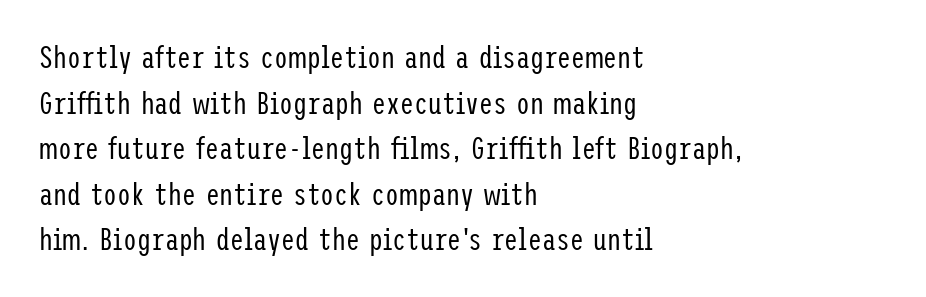
Note: no serifs on the glyphs. Notice how the stems are strictly vertical — no italics here. This sample is left-justified, so line endings fall wherever the words run out. The line texture is even and compact thanks to regular tracking. Honestly, there is no underline to notice here at all.
